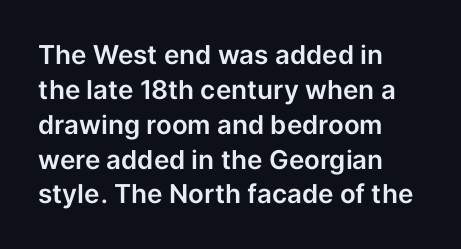
Q: Is the text italic (slanted)? A: No, it is upright.
Q: Is the text underlined? A: No.
Q: How is the paragraph aligned? A: Left-aligned.
Q: Is the spacing between letters normal or unusually wide? A: Normal.
Q: Is the spacing between lines tight, normal or loose? A: Normal.
